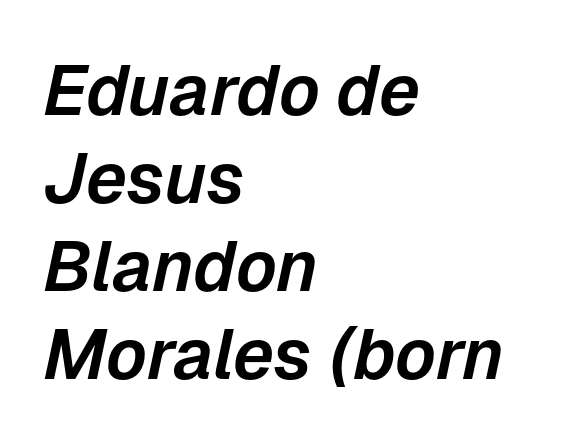
{"italic": "yes", "lean": "right", "slant_degrees": 12, "width": "normal", "stroke_contrast": "low", "x_height": "medium", "monospaced": "no", "underline": "no", "align": "left", "line_spacing_ratio": 1.24, "letter_spacing": "normal", "letter_spacing_em": 0.0, "glyph_px": 71}
